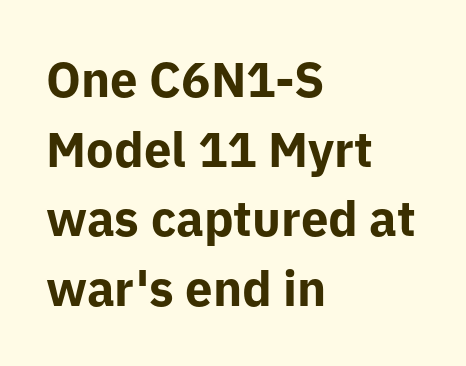
{"serif": "no", "italic": "no", "bold": "yes", "weight": "bold", "width": "normal", "stroke_contrast": "low", "x_height": "medium", "monospaced": "no", "underline": "no", "align": "left", "line_spacing": "normal", "line_spacing_ratio": 1.42, "letter_spacing": "normal", "letter_spacing_em": 0.0, "glyph_px": 49}
